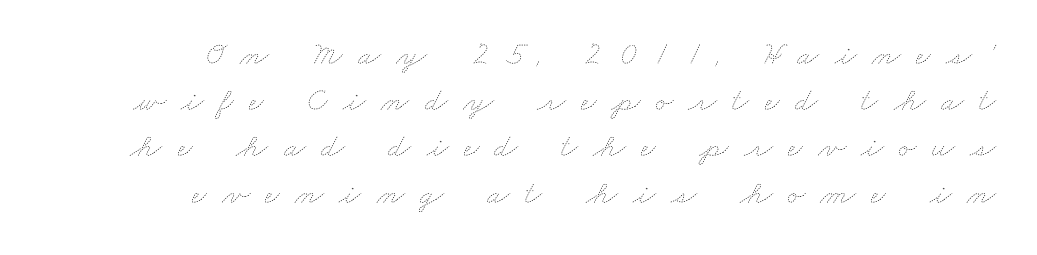
Q: Is the text bold? A: No.
Q: Is the text underlined? A: No.
Q: How is the paragraph aligned? A: Right-aligned.
Q: Is the spacing between letters normal or unusually wide? A: Unusually wide.
Q: Is the spacing between lines tight, normal or loose? A: Normal.
Q: Width (condensed, normal, or wide)? A: Wide.
Q: Stroke contrast? A: Low.
Q: x-height? A: Small.
Q: Monospaced? A: No.
